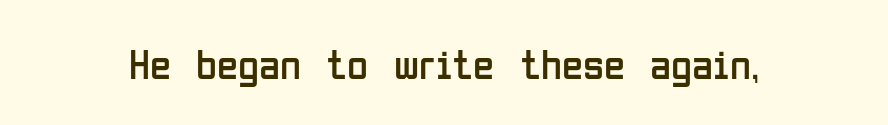
The image shows 43 px regular-weight, condensed sans-serif type, upright; set normal letter spacing, not underlined; low stroke contrast and a medium x-height.
